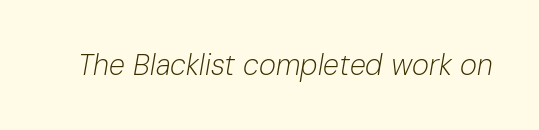
Q: Is the text bold? A: No.
Q: Is the text italic (slanted)? A: Yes, it leans right by about 10 degrees.
Q: Is the text underlined? A: No.
Q: Is the spacing between letters normal or unusually wide? A: Normal.
Q: Width (condensed, normal, or wide)? A: Normal.
Q: Stroke contrast? A: Low.
Q: x-height? A: Medium.
Q: Monospaced? A: No.
